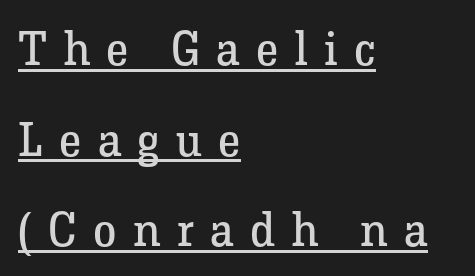
{"serif": "yes", "italic": "no", "bold": "no", "weight": "regular", "width": "normal", "stroke_contrast": "low", "x_height": "medium", "monospaced": "no", "underline": "yes", "align": "left", "line_spacing": "loose", "line_spacing_ratio": 1.93, "letter_spacing": "wide", "letter_spacing_em": 0.35, "glyph_px": 47}
